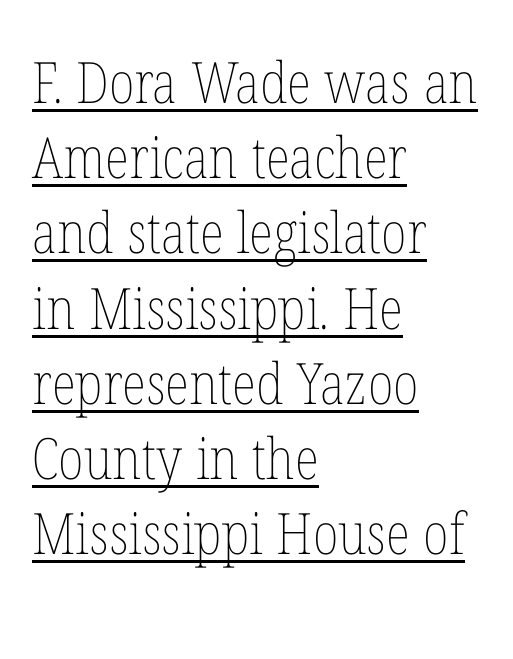
{"italic": "no", "bold": "no", "weight": "thin", "width": "condensed", "stroke_contrast": "low", "x_height": "medium", "monospaced": "no", "underline": "yes", "align": "left", "line_spacing": "normal", "line_spacing_ratio": 1.32, "letter_spacing": "normal", "letter_spacing_em": 0.0, "glyph_px": 57}
